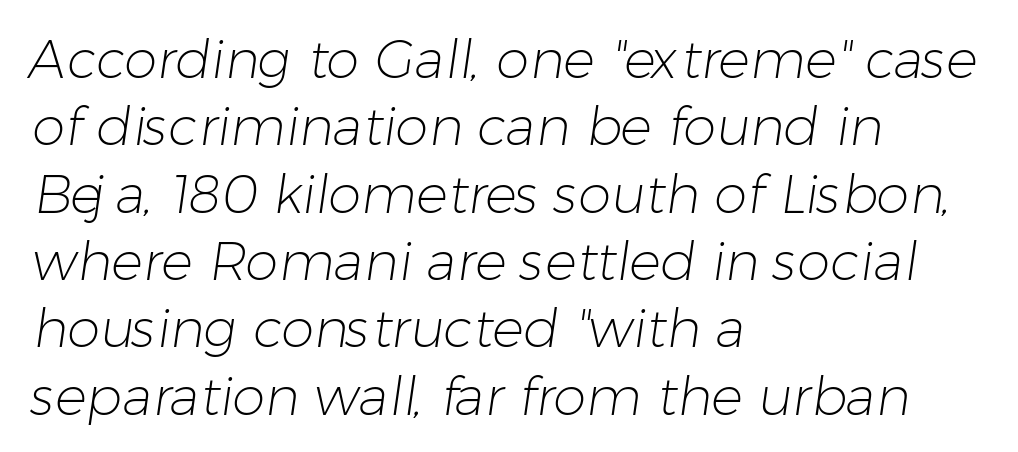
The image shows 53 px light sans-serif type; set left-aligned, normal line spacing (1.27x), normal letter spacing, not underlined; low stroke contrast and a medium x-height.
